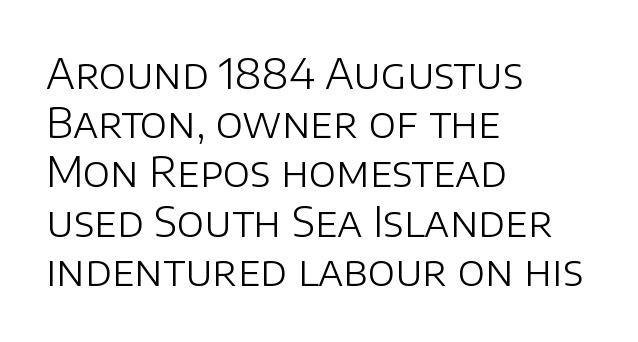
Q: Is the text bold? A: No.
Q: Is the text italic (slanted)? A: No, it is upright.
Q: Is the typeface a serif or a sans-serif typeface? A: Sans-serif.
Q: Is the text underlined? A: No.
Q: How is the paragraph aligned? A: Left-aligned.
Q: Is the spacing between letters normal or unusually wide? A: Normal.
Q: Width (condensed, normal, or wide)? A: Normal.
Q: Stroke contrast? A: Low.
Q: x-height? A: Large.
Q: Monospaced? A: No.
